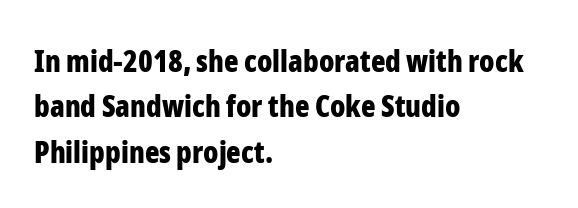
Q: Is the text bold? A: Yes.
Q: Is the text italic (slanted)? A: No, it is upright.
Q: Is the typeface a serif or a sans-serif typeface? A: Sans-serif.
Q: Is the text underlined? A: No.
Q: How is the paragraph aligned? A: Left-aligned.
Q: Is the spacing between letters normal or unusually wide? A: Normal.
Q: Is the spacing between lines tight, normal or loose? A: Normal.
Q: Width (condensed, normal, or wide)? A: Condensed.
Q: Stroke contrast? A: Low.
Q: x-height? A: Medium.
Q: Monospaced? A: No.
